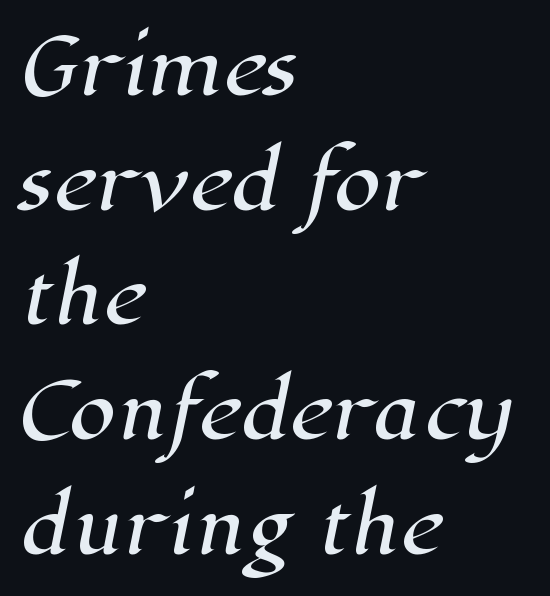
The designer left line spacing at the default. Type style note: has serifs. Each letter keeps its own natural width here, so spacing adapts to shape. Nobody drew a line under any word here. The gaps between neighbouring characters are ordinary and unremarkable. The compositor pushed each line to the left boundary.
